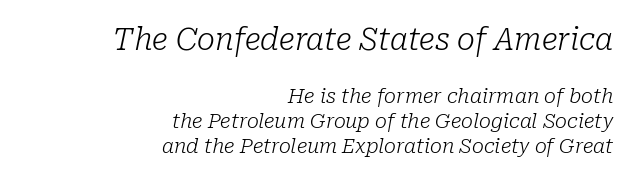
Varying glyph widths throughout — classic text-font behaviour. The typography opts for an oblique posture over an upright one. Size hierarchy here favors the leading block over the trailing one. Typographically, this falls in the serif category. Weight class: somewhere from thin through regular. Leftover space on each line is placed entirely before the opening word.
